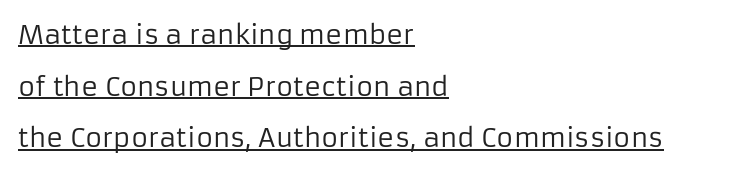
Q: Is the text bold? A: No.
Q: Is the text italic (slanted)? A: No, it is upright.
Q: Is the text underlined? A: Yes.
Q: How is the paragraph aligned? A: Left-aligned.
Q: Is the spacing between letters normal or unusually wide? A: Normal.
Q: Is the spacing between lines tight, normal or loose? A: Loose.
